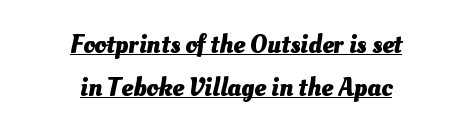
Q: Is the text bold? A: Yes.
Q: Is the text underlined? A: Yes.
Q: How is the paragraph aligned? A: Centered.
Q: Is the spacing between letters normal or unusually wide? A: Normal.
Q: Is the spacing between lines tight, normal or loose? A: Normal.
